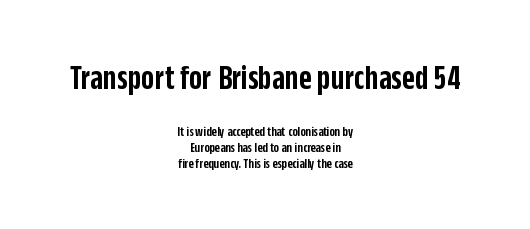
{"serif": "no", "italic": "no", "bold": "semi", "weight": "semibold", "width": "condensed", "stroke_contrast": "low", "x_height": "large", "monospaced": "no", "underline": "no", "align": "center", "line_spacing": "tight", "line_spacing_ratio": 1.15, "letter_spacing": "normal", "letter_spacing_em": 0.0, "larger_block": "first", "size_ratio": 2.5, "glyph_px": 35}
